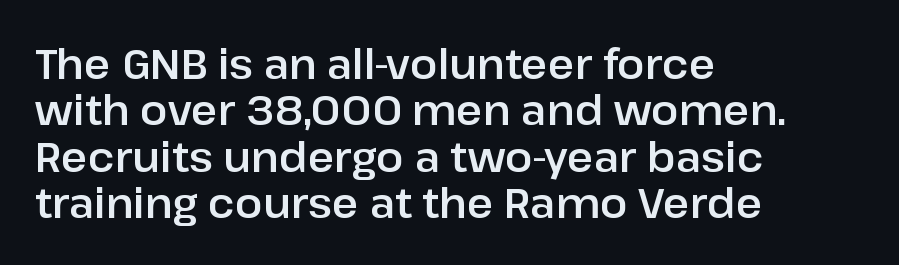
The image shows 41 px sans-serif type, upright; set left-aligned, tight line spacing (1.13x), normal letter spacing, not underlined; low stroke contrast and a medium x-height.
